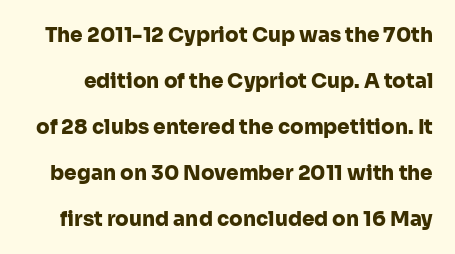
The image shows 20 px bold type, upright; set loose line spacing (2.3x), normal letter spacing, not underlined.
